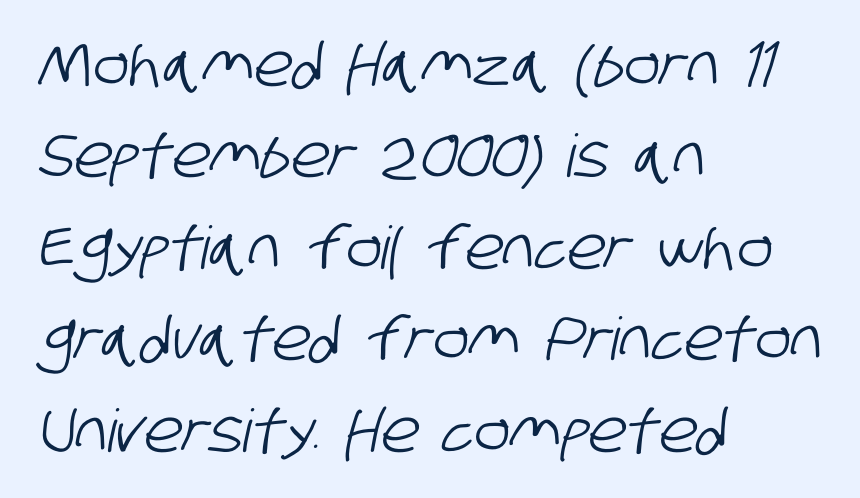
The image shows 59 px condensed sans-serif type; set left-aligned, normal line spacing (1.55x), normal letter spacing, not underlined; low stroke contrast and a large x-height.
